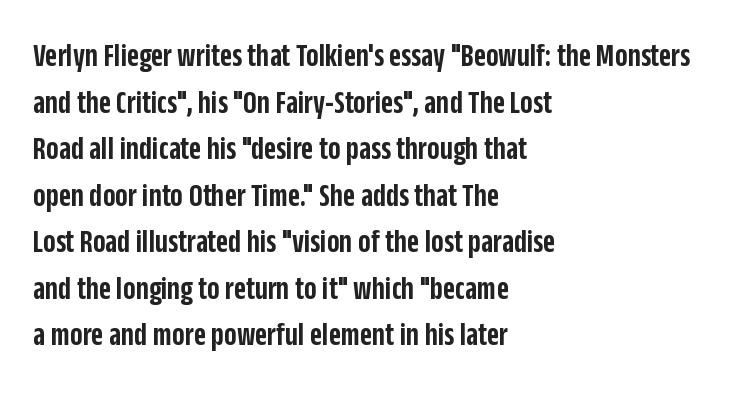
The image shows 33 px semibold, condensed sans-serif type, upright; set left-aligned, normal line spacing (1.41x), normal letter spacing, not underlined; low stroke contrast and a large x-height.
